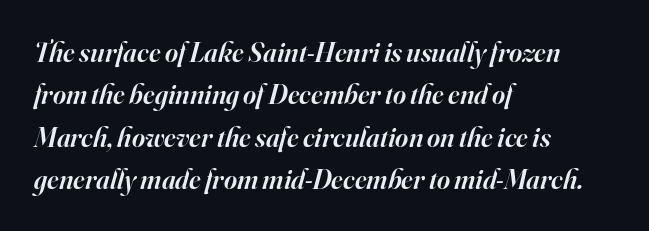
These lines are rendered in a variable-pitch font. Only glyphs here, with clear space below each row. The glyphs in this specimen are seriffed. This rendering uses left alignment, leaving the right contour irregular.
